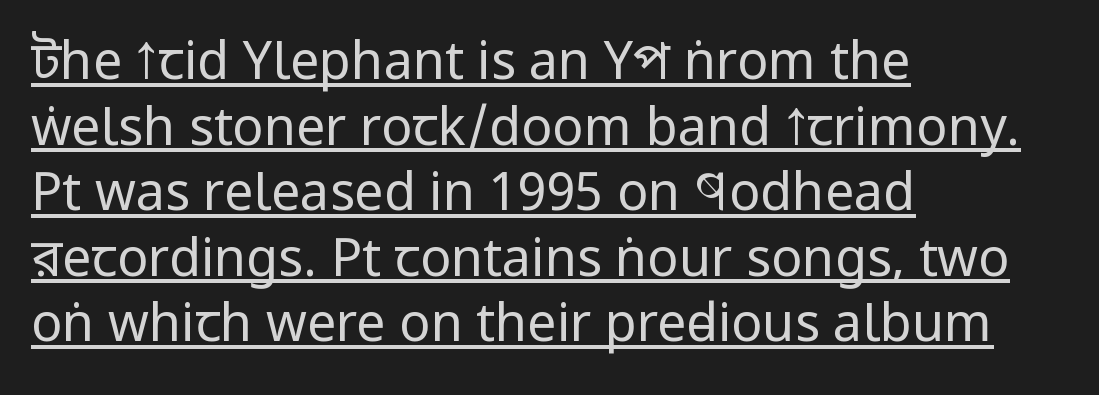
Q: Is the text bold? A: No.
Q: Is the text italic (slanted)? A: No, it is upright.
Q: Is the typeface a serif or a sans-serif typeface? A: Sans-serif.
Q: Is the text underlined? A: Yes.
Q: How is the paragraph aligned? A: Left-aligned.
Q: Is the spacing between letters normal or unusually wide? A: Normal.
Q: Is the spacing between lines tight, normal or loose? A: Normal.
Q: Width (condensed, normal, or wide)? A: Condensed.
Q: Stroke contrast? A: Low.
Q: x-height? A: Large.
Q: Monospaced? A: No.
